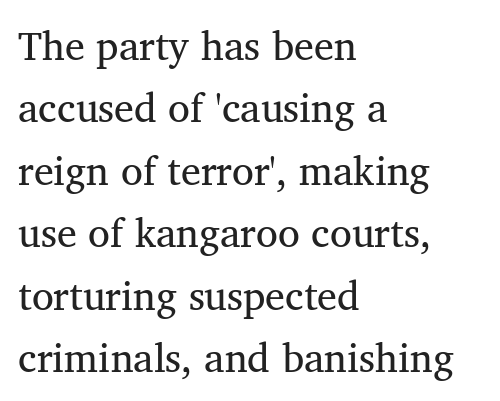
Any mark beneath the type? The region is blank. Note the varied advance widths — an 'i' is clearly narrower than an 'm'. If you drew a line through each stem, it would be perfectly vertical. The passage shown is not bold in any degree. Each line starts at the same left margin while the right side varies. In terms of leading, this rendering sits right in the middle.
